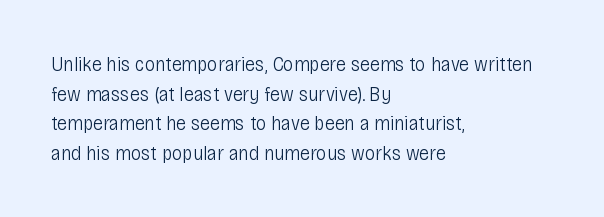
{"italic": "no", "bold": "no", "underline": "no", "align": "left", "line_spacing": "normal", "line_spacing_ratio": 1.41, "letter_spacing": "normal", "letter_spacing_em": 0.0, "glyph_px": 21}
